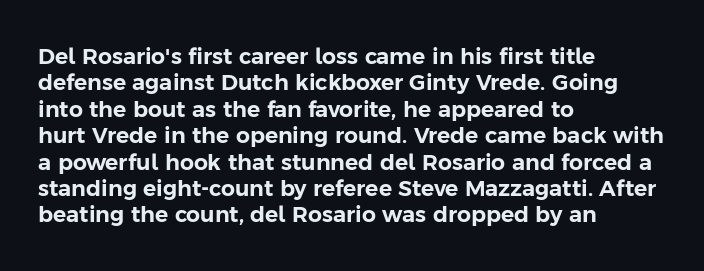
Q: Is the text italic (slanted)? A: No, it is upright.
Q: Is the text underlined? A: No.
Q: How is the paragraph aligned? A: Left-aligned.
Q: Is the spacing between letters normal or unusually wide? A: Normal.
